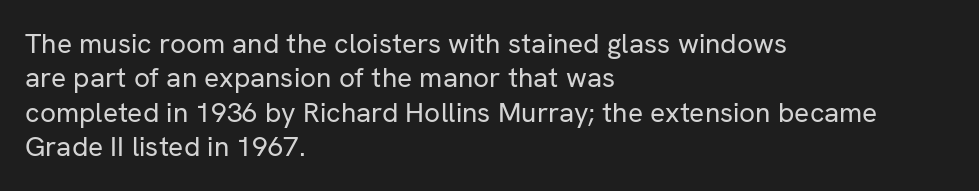
The image shows 28 px regular-weight sans-serif type, upright; set left-aligned, line spacing 1.23x, normal letter spacing, not underlined; low stroke contrast and a medium x-height.
